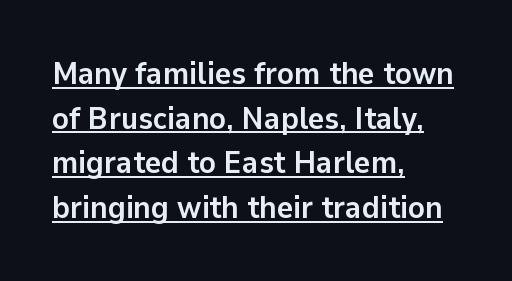
The image shows 31 px semibold sans-serif type, upright; set left-aligned, normal line spacing (1.44x), normal letter spacing, underlined; low stroke contrast and a medium x-height.
